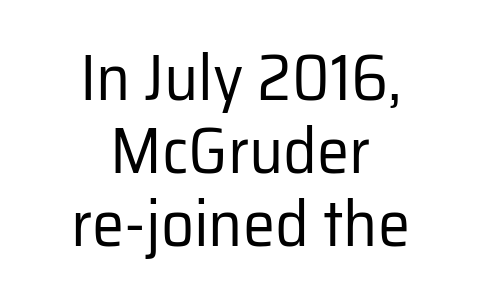
Q: Is the text bold? A: No.
Q: Is the text italic (slanted)? A: No, it is upright.
Q: Is the typeface a serif or a sans-serif typeface? A: Sans-serif.
Q: Is the text underlined? A: No.
Q: How is the paragraph aligned? A: Centered.
Q: Is the spacing between letters normal or unusually wide? A: Normal.
Q: Is the spacing between lines tight, normal or loose? A: Tight.
Q: Width (condensed, normal, or wide)? A: Normal.
Q: Stroke contrast? A: Low.
Q: x-height? A: Medium.
Q: Monospaced? A: No.
